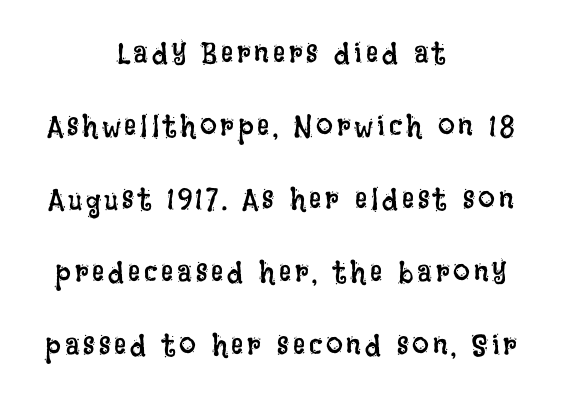
The image shows 30 px regular-weight, condensed type, upright; set centered, loose line spacing (2.43x), not underlined; low stroke contrast and a large x-height.
